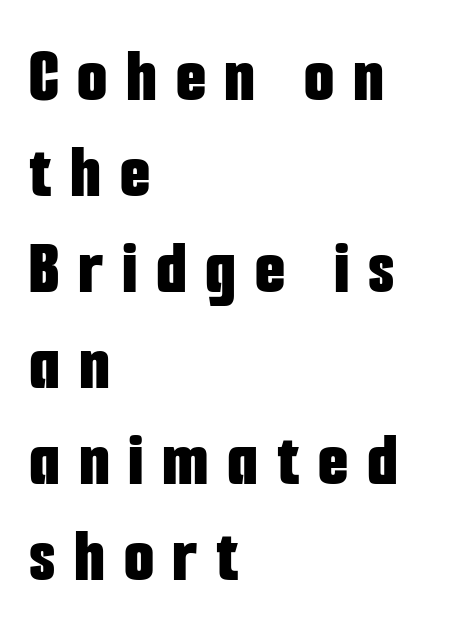
The image shows 78 px bold, condensed sans-serif type, upright; set left-aligned, line spacing 1.23x, unusually wide letter spacing (+0.24 em), not underlined; low stroke contrast and a medium x-height.
